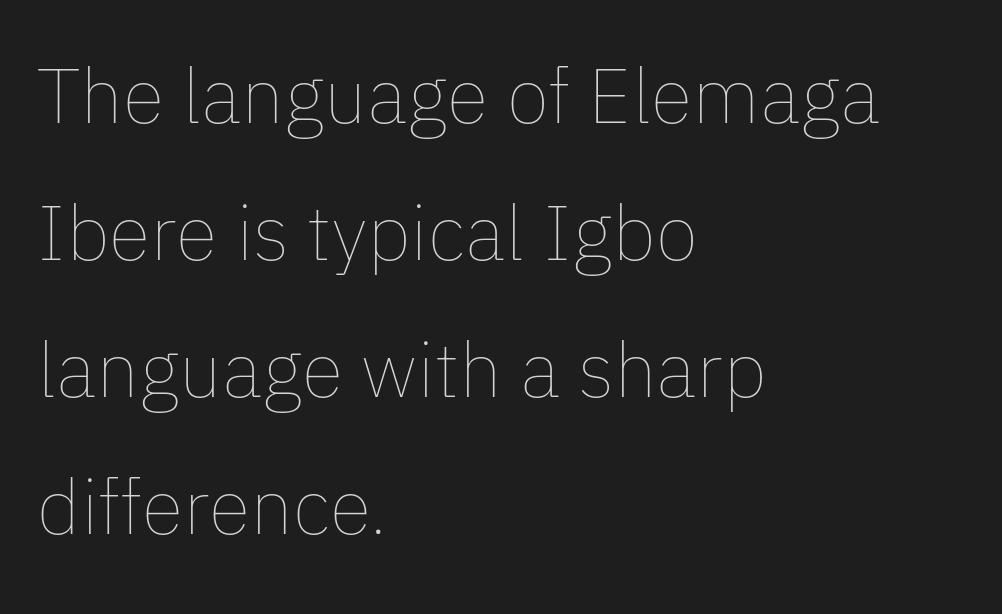
The image shows 77 px thin type, upright; set left-aligned, line spacing 1.78x, normal letter spacing, not underlined; low stroke contrast and a medium x-height.
